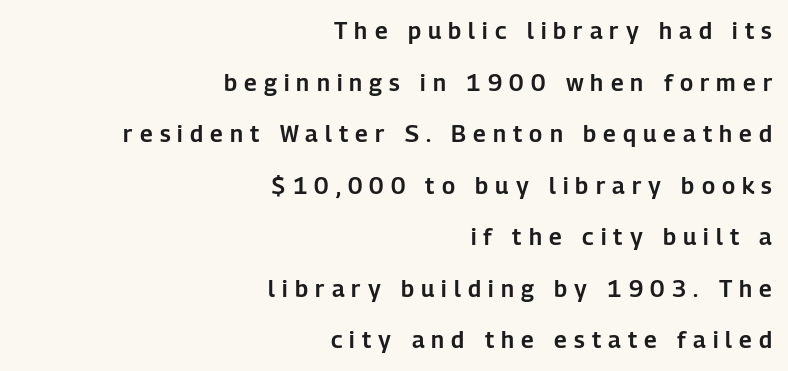
The image shows 23 px text type, upright; set right-aligned, loose line spacing (2.24x), unusually wide letter spacing (+0.31 em), not underlined.
